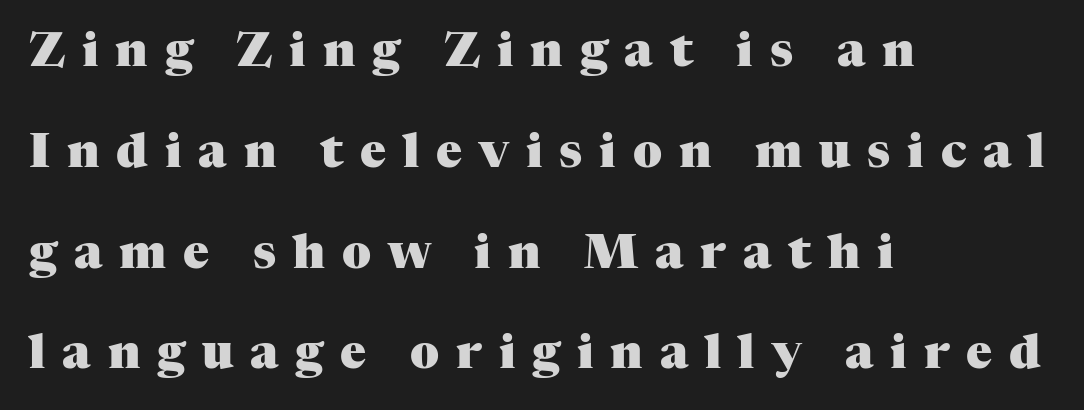
These lines stand farther apart than default settings would place them. Nobody drew a line under any word here. The typesetter chose a ragged-right arrangement here. This sample has the flowing, uneven cadence of proportional lettering. Is there any slant? The stems are plumb. Tracking value appears strongly positive — letters spread wide.
